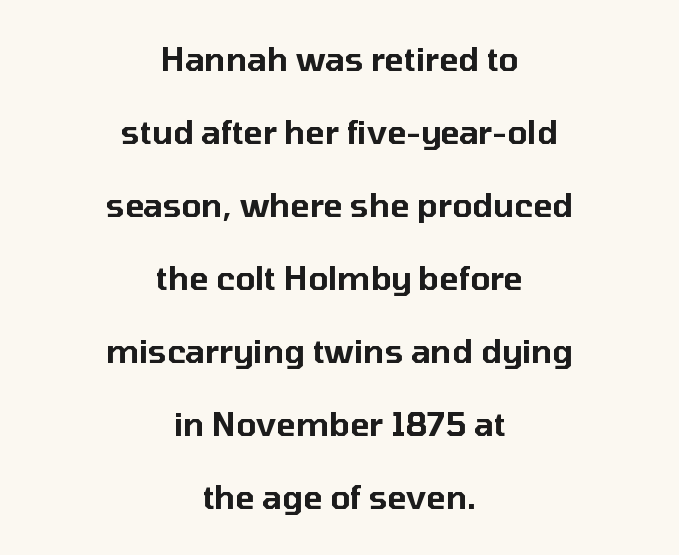
Q: Is the text italic (slanted)? A: No, it is upright.
Q: Is the typeface a serif or a sans-serif typeface? A: Sans-serif.
Q: Is the text underlined? A: No.
Q: How is the paragraph aligned? A: Centered.
Q: Is the spacing between letters normal or unusually wide? A: Normal.
Q: Is the spacing between lines tight, normal or loose? A: Loose.
Q: Width (condensed, normal, or wide)? A: Normal.
Q: Stroke contrast? A: Low.
Q: x-height? A: Medium.
Q: Monospaced? A: No.
